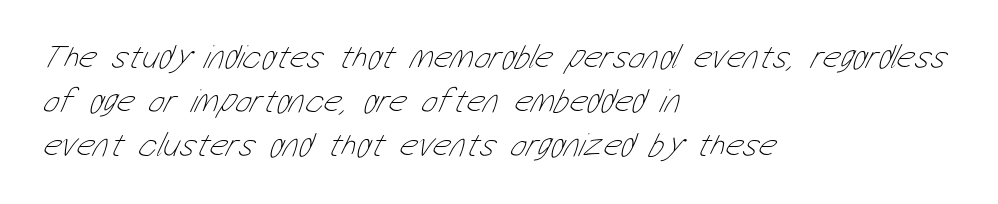
Q: Is the text bold? A: No.
Q: Is the text underlined? A: No.
Q: How is the paragraph aligned? A: Left-aligned.
Q: Is the spacing between letters normal or unusually wide? A: Normal.
Q: Is the spacing between lines tight, normal or loose? A: Normal.
Q: Width (condensed, normal, or wide)? A: Condensed.
Q: Stroke contrast? A: Low.
Q: x-height? A: Medium.
Q: Monospaced? A: No.
